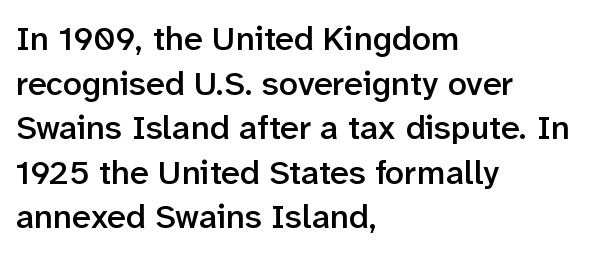
{"serif": "no", "italic": "no", "bold": "semi", "weight": "semibold", "width": "normal", "stroke_contrast": "low", "x_height": "medium", "monospaced": "no", "underline": "no", "align": "left", "line_spacing": "normal", "line_spacing_ratio": 1.31, "letter_spacing": "normal", "letter_spacing_em": 0.0, "glyph_px": 34}
